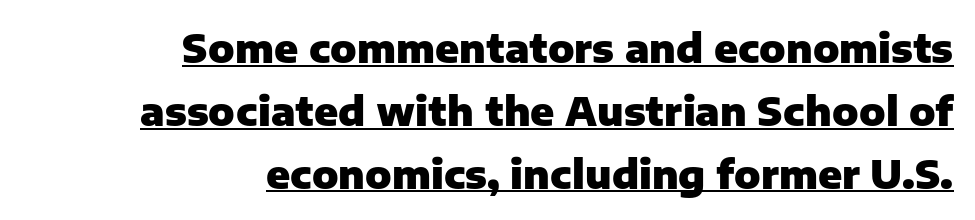
Q: Is the text bold? A: Yes.
Q: Is the text italic (slanted)? A: No, it is upright.
Q: Is the typeface a serif or a sans-serif typeface? A: Sans-serif.
Q: Is the text underlined? A: Yes.
Q: How is the paragraph aligned? A: Right-aligned.
Q: Is the spacing between letters normal or unusually wide? A: Normal.
Q: Is the spacing between lines tight, normal or loose? A: Normal.
Q: Width (condensed, normal, or wide)? A: Normal.
Q: Stroke contrast? A: Low.
Q: x-height? A: Medium.
Q: Monospaced? A: No.
